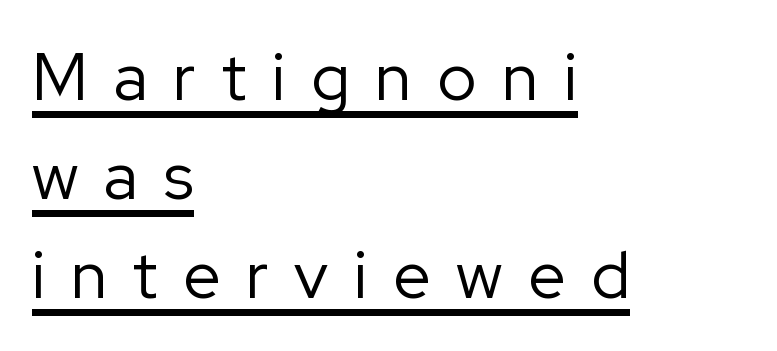
Unbolded letterforms with no extra heft. Leading: standard. Regarding serifs, this sample does without them. Note the varied advance widths — an 'i' is clearly narrower than an 'm'. Honestly, the underline is the first thing you notice here.
